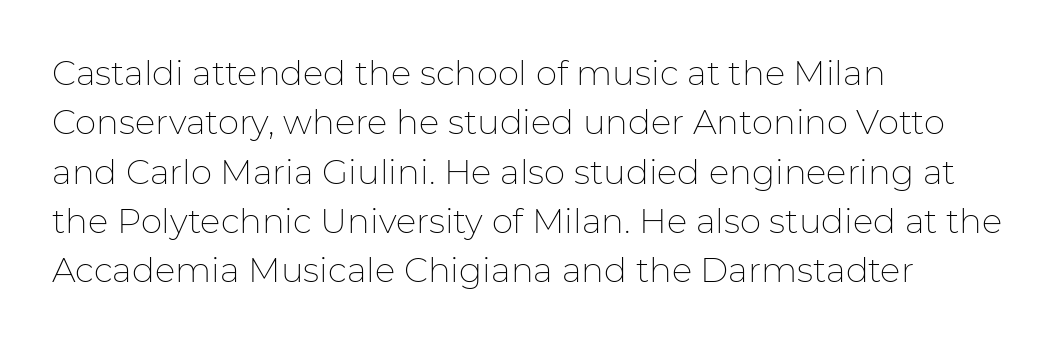
The image shows 34 px thin sans-serif type, upright; set left-aligned, normal line spacing (1.45x), normal letter spacing, not underlined; low stroke contrast and a medium x-height.
